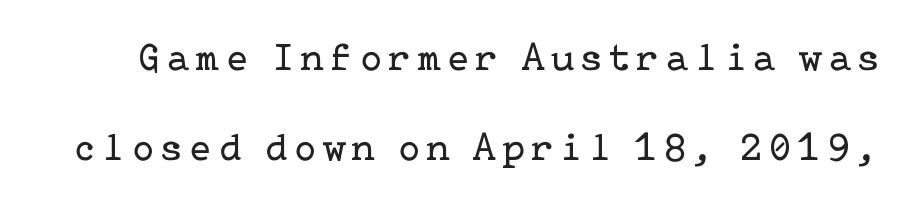
Q: Is the text bold? A: No.
Q: Is the text italic (slanted)? A: No, it is upright.
Q: Is the typeface a serif or a sans-serif typeface? A: Serif.
Q: Is the text underlined? A: No.
Q: Is the spacing between lines tight, normal or loose? A: Loose.
Q: Width (condensed, normal, or wide)? A: Normal.
Q: Stroke contrast? A: Low.
Q: x-height? A: Medium.
